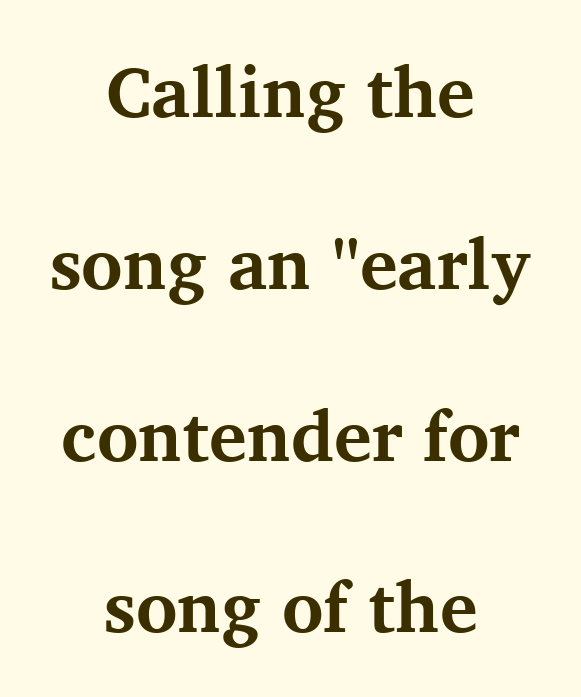
Horizontal bands of white between lines are thick stripes. Nope, not italic — everything's standing straight. The zone under the glyphs is completely vacant. The face used here is seriffed, in the tradition of book romans. The paragraph has two soft edges and a firm central axis.
